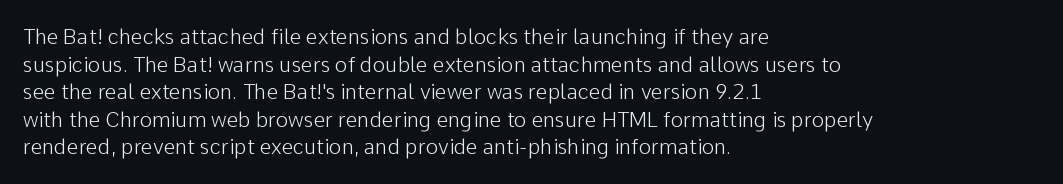
Q: Is the text bold? A: No.
Q: Is the text italic (slanted)? A: No, it is upright.
Q: Is the text underlined? A: No.
Q: How is the paragraph aligned? A: Left-aligned.
Q: Is the spacing between letters normal or unusually wide? A: Normal.
Q: Is the spacing between lines tight, normal or loose? A: Normal.
